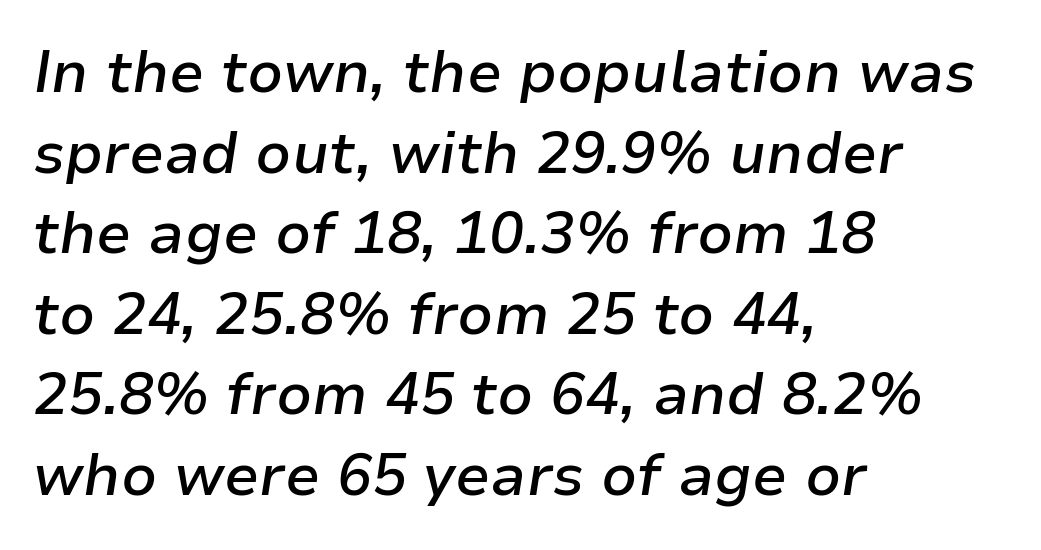
You could call the tracking neutral — neither tight nor loose. A somewhat darkened texture: the type is semibold rather than bold. You could not count columns in this text — the font is proportionally spaced. One glance says typical: line gaps are just what's usual. No word sits above an underline. Horizontally, the lines are justified to the leading edge only.
